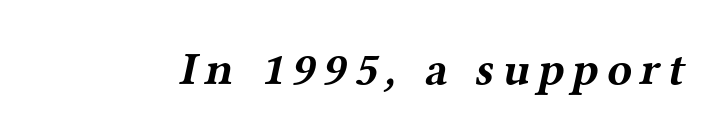
{"serif": "yes", "bold": "yes", "weight": "bold", "width": "wide", "stroke_contrast": "medium", "x_height": "medium", "monospaced": "no", "underline": "no", "glyph_px": 46}
